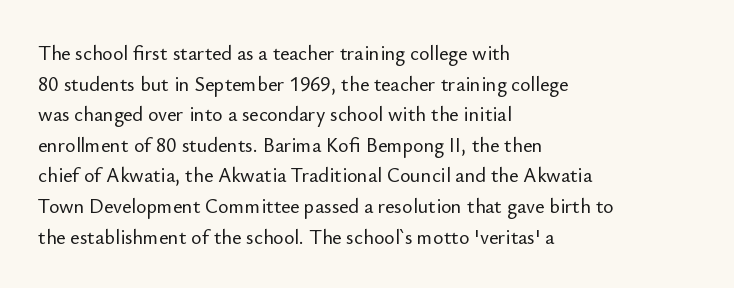
Posture: upright roman. Where is the straight margin? On the left. The passage shown stacks its lines at a standard gap. The passage shown is not underscored anywhere. The tracking reads as untouched default to a designer's eye.
